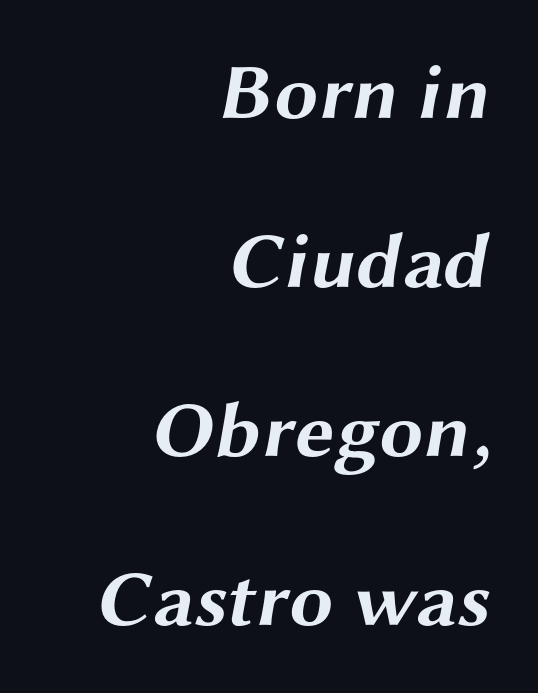
The image shows 79 px bold, wide sans-serif type; set right-aligned, loose line spacing (2.14x), normal letter spacing, not underlined; medium stroke contrast and a medium x-height.
